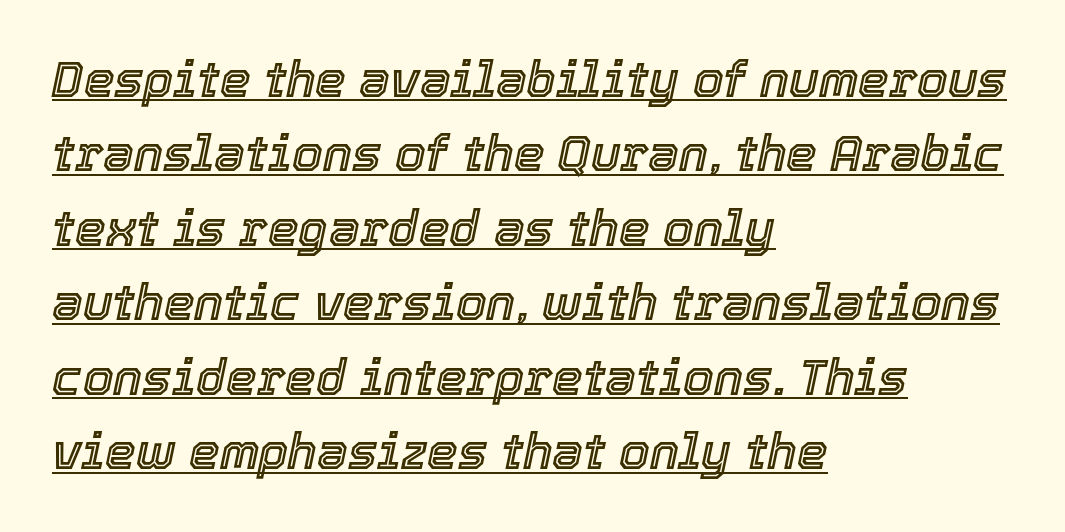
Q: Is the text italic (slanted)? A: Yes, it leans right by about 12 degrees.
Q: Is the text underlined? A: Yes.
Q: How is the paragraph aligned? A: Left-aligned.
Q: Is the spacing between letters normal or unusually wide? A: Normal.
Q: Is the spacing between lines tight, normal or loose? A: Normal.
Q: Width (condensed, normal, or wide)? A: Normal.
Q: x-height? A: Medium.
Q: Monospaced? A: No.
